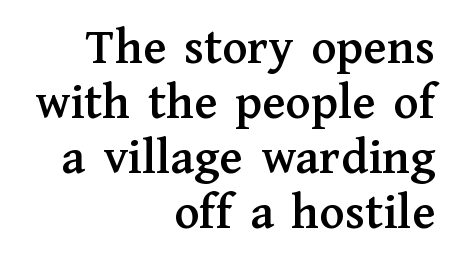
{"serif": "yes", "italic": "no", "width": "normal", "stroke_contrast": "medium", "x_height": "medium", "monospaced": "no", "underline": "no", "align": "right", "line_spacing": "tight", "line_spacing_ratio": 1.06, "letter_spacing": "normal", "letter_spacing_em": 0.0, "glyph_px": 52}
